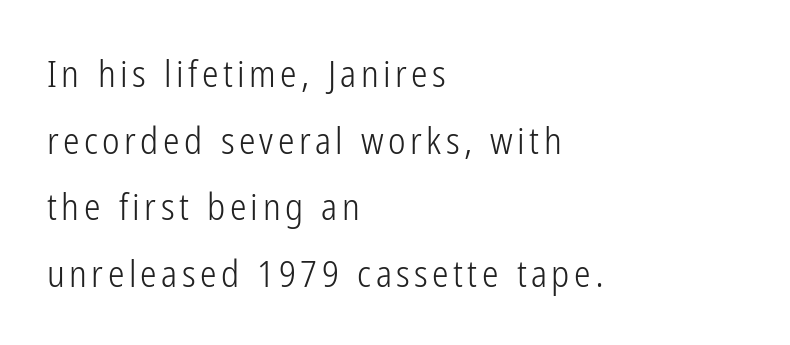
{"serif": "no", "italic": "no", "bold": "no", "weight": "light", "width": "condensed", "stroke_contrast": "low", "x_height": "medium", "monospaced": "no", "underline": "no", "align": "left", "line_spacing_ratio": 1.8, "glyph_px": 37}
